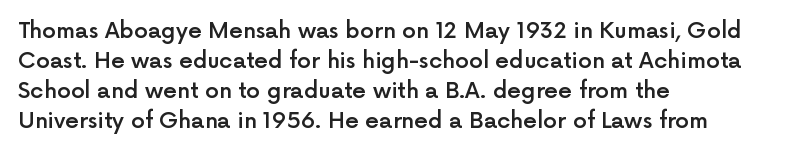
Q: Is the text bold? A: Semi-bold.
Q: Is the text italic (slanted)? A: No, it is upright.
Q: Is the text underlined? A: No.
Q: How is the paragraph aligned? A: Left-aligned.
Q: Is the spacing between letters normal or unusually wide? A: Normal.
Q: Is the spacing between lines tight, normal or loose? A: Normal.
